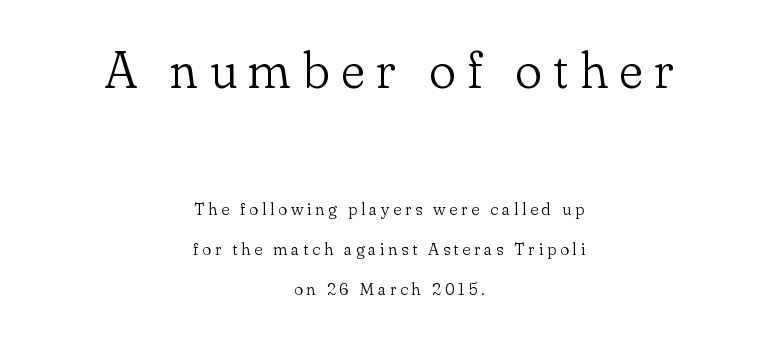
Do the characters align in a grid? No, the font is proportional. The axis of the letterforms is exactly vertical. The vertical gap from one line to the next is large. Unlike a clean sans, this face finishes its strokes with serifs. Glance below the letters and you will spot only blank space. Bold? No — there's no thickening of the strokes.
